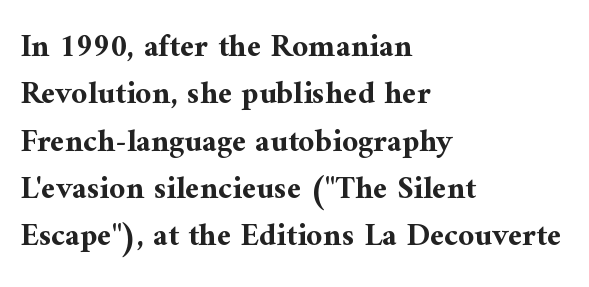
{"serif": "yes", "italic": "no", "bold": "yes", "weight": "bold", "width": "normal", "stroke_contrast": "medium", "x_height": "medium", "monospaced": "no", "underline": "no", "align": "left", "line_spacing": "normal", "line_spacing_ratio": 1.48, "letter_spacing": "normal", "letter_spacing_em": 0.0, "glyph_px": 32}
